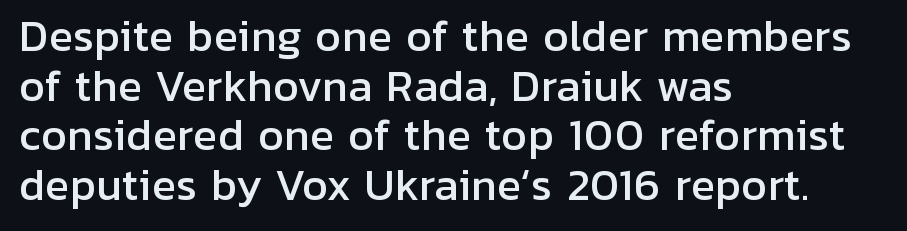
{"serif": "no", "italic": "no", "width": "normal", "stroke_contrast": "low", "x_height": "medium", "monospaced": "no", "underline": "no", "align": "left", "line_spacing_ratio": 1.21, "letter_spacing": "normal", "letter_spacing_em": 0.0, "glyph_px": 41}
